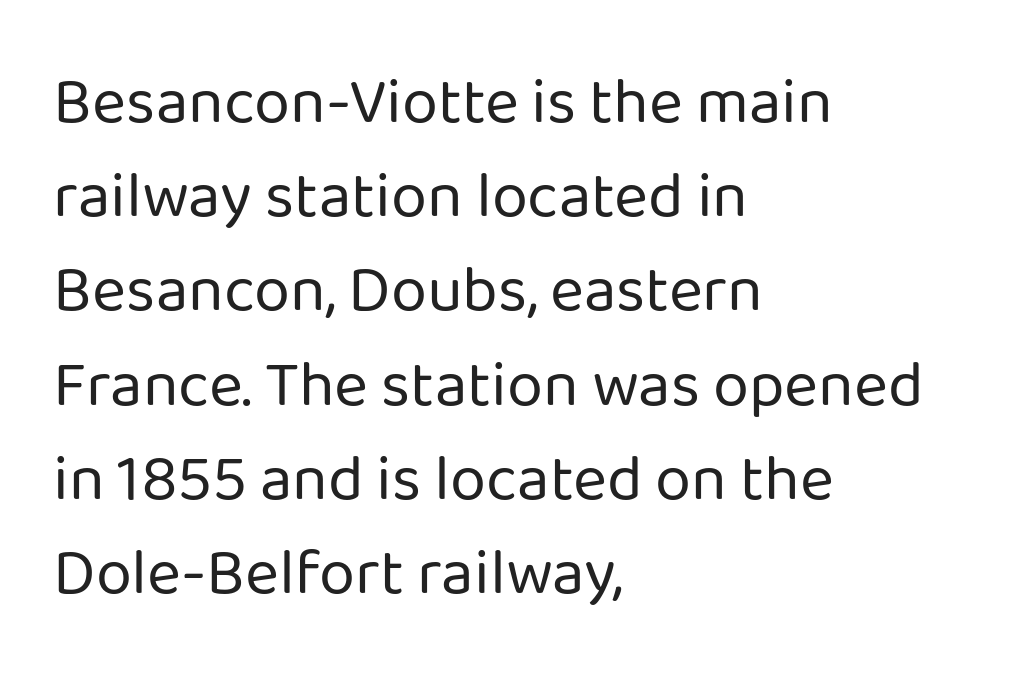
{"serif": "no", "italic": "no", "bold": "no", "weight": "regular", "width": "normal", "stroke_contrast": "low", "x_height": "medium", "monospaced": "no", "underline": "no", "align": "left", "line_spacing": "normal", "line_spacing_ratio": 1.45, "letter_spacing": "normal", "letter_spacing_em": 0.0, "glyph_px": 65}
